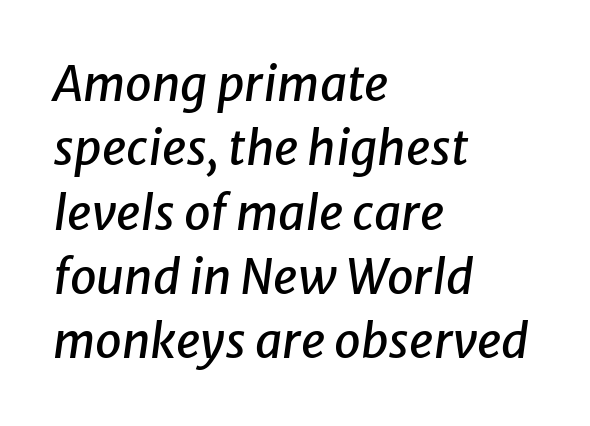
The image shows 48 px text type, italic (leaning right); set left-aligned, normal line spacing (1.34x), normal letter spacing, not underlined; low stroke contrast and a medium x-height.
